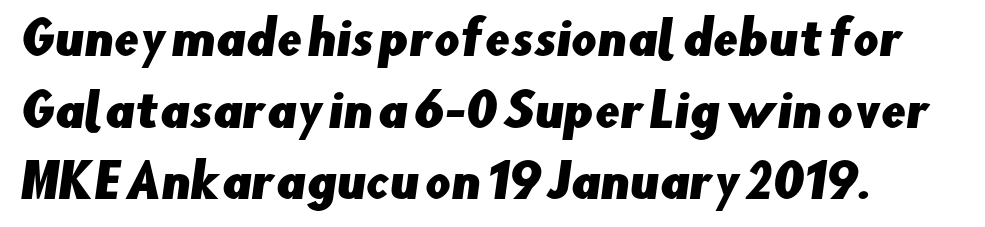
Spacing between characters is what you'd get straight out of the box. The letters advance in unequal steps, a hallmark of proportional type. This sample keeps an unexceptional amount of space between lines. Lines of text with bare space underneath.
